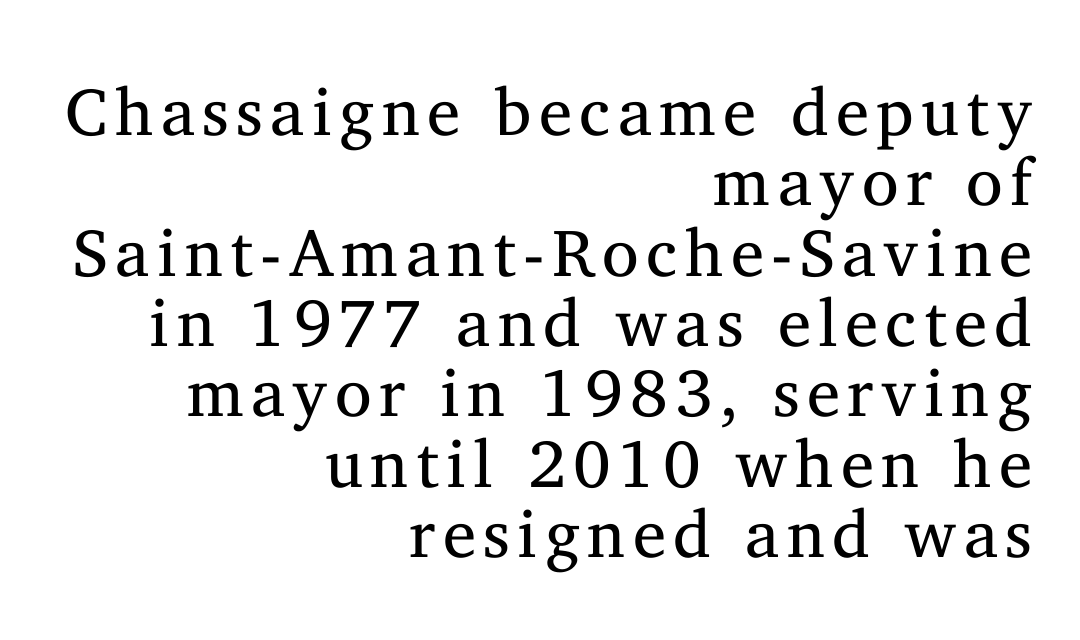
{"serif": "yes", "italic": "no", "bold": "no", "weight": "regular", "width": "normal", "stroke_contrast": "medium", "x_height": "medium", "monospaced": "no", "underline": "no", "align": "right", "line_spacing": "tight", "line_spacing_ratio": 1.05, "glyph_px": 67}
